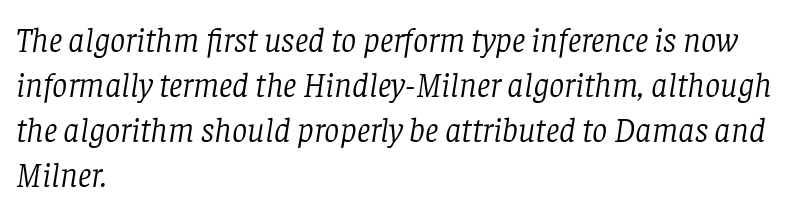
Q: Is the text bold? A: No.
Q: Is the text italic (slanted)? A: Yes, it leans right by about 8 degrees.
Q: Is the typeface a serif or a sans-serif typeface? A: Serif.
Q: Is the text underlined? A: No.
Q: How is the paragraph aligned? A: Left-aligned.
Q: Is the spacing between letters normal or unusually wide? A: Normal.
Q: Is the spacing between lines tight, normal or loose? A: Normal.
Q: Width (condensed, normal, or wide)? A: Normal.
Q: Stroke contrast? A: Low.
Q: x-height? A: Large.
Q: Monospaced? A: No.
